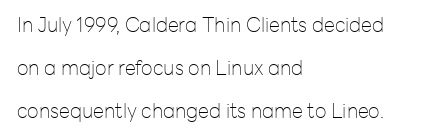
Students, note that the glyphs here touch the page at normal intervals. The paragraph shown leans on its left margin. Plain, unruled lines of type. Notice how the stems are strictly vertical — no italics here. If you measured baseline to baseline, you'd find a long distance.
